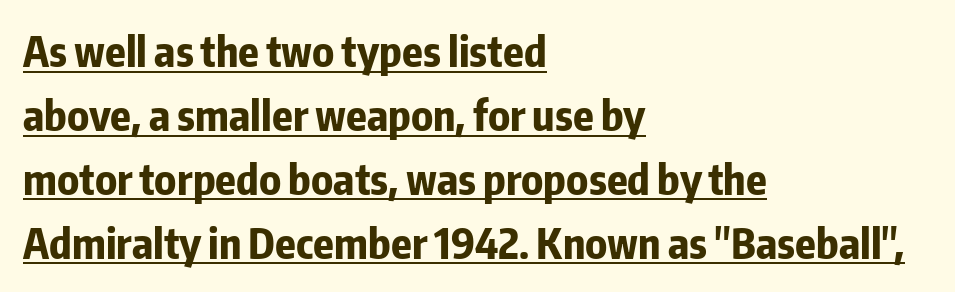
The image shows 42 px bold, condensed sans-serif type, upright; set left-aligned, normal line spacing (1.52x), normal letter spacing, underlined; low stroke contrast and a medium x-height.
